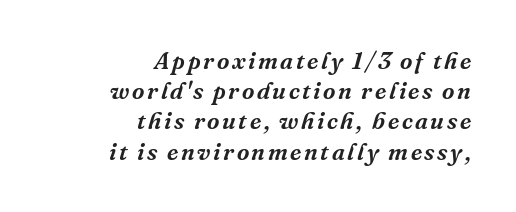
The image shows 24 px text type, italic (leaning right); set right-aligned, normal line spacing (1.26x), not underlined.
